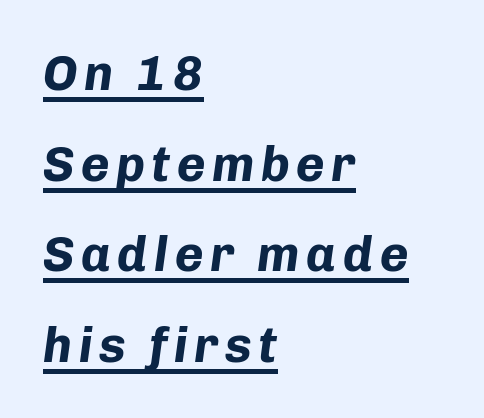
The passage shown leans; its letterforms are oblique. Is this a fixed-width face? No — the glyphs have proportional, varying widths. The glyphs have the mass of a bold cut. Horizontal alignment here is leftward, the default for most running prose.
